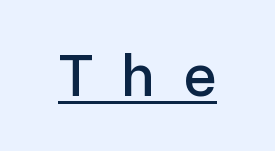
The image shows 60 px sans-serif type, upright; set unusually wide letter spacing (+0.49 em), underlined; a medium x-height.
